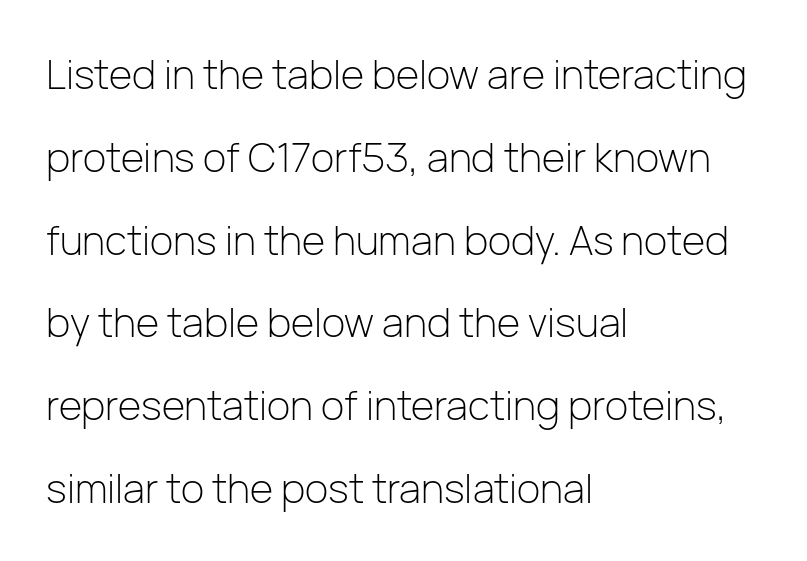
Horizontally, the lines are justified to the leading edge only. Caption: standard tracking, unaltered. Summary of weight: not heavy and not bold. The line-height multiplier appears high, well above default. The space directly below the letters is spotless. Each letter's strokes conclude bluntly, with no projecting serifs.
